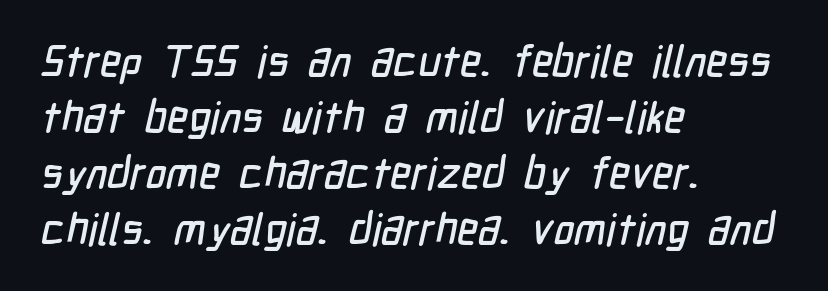
Q: Is the typeface a serif or a sans-serif typeface? A: Sans-serif.
Q: Is the text underlined? A: No.
Q: How is the paragraph aligned? A: Left-aligned.
Q: Is the spacing between letters normal or unusually wide? A: Normal.
Q: Is the spacing between lines tight, normal or loose? A: Normal.
Q: Width (condensed, normal, or wide)? A: Condensed.
Q: Stroke contrast? A: Low.
Q: x-height? A: Medium.
Q: Monospaced? A: No.
